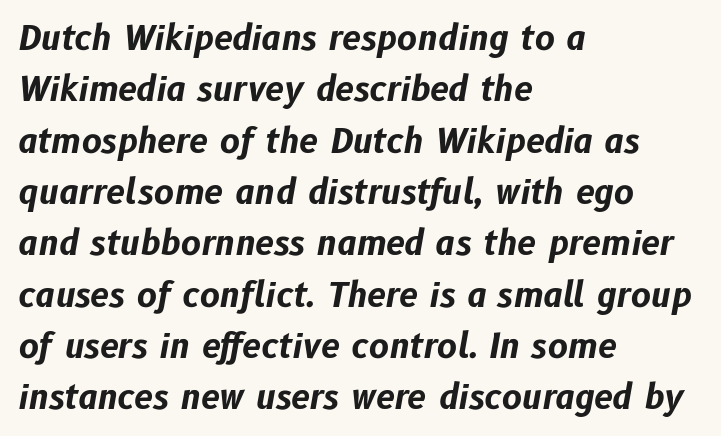
Q: Is the text bold? A: Yes.
Q: Is the text italic (slanted)? A: Yes, it leans right by about 10 degrees.
Q: Is the text underlined? A: No.
Q: How is the paragraph aligned? A: Left-aligned.
Q: Is the spacing between letters normal or unusually wide? A: Normal.
Q: Is the spacing between lines tight, normal or loose? A: Normal.
Q: Width (condensed, normal, or wide)? A: Normal.
Q: Stroke contrast? A: Low.
Q: x-height? A: Medium.
Q: Monospaced? A: No.
